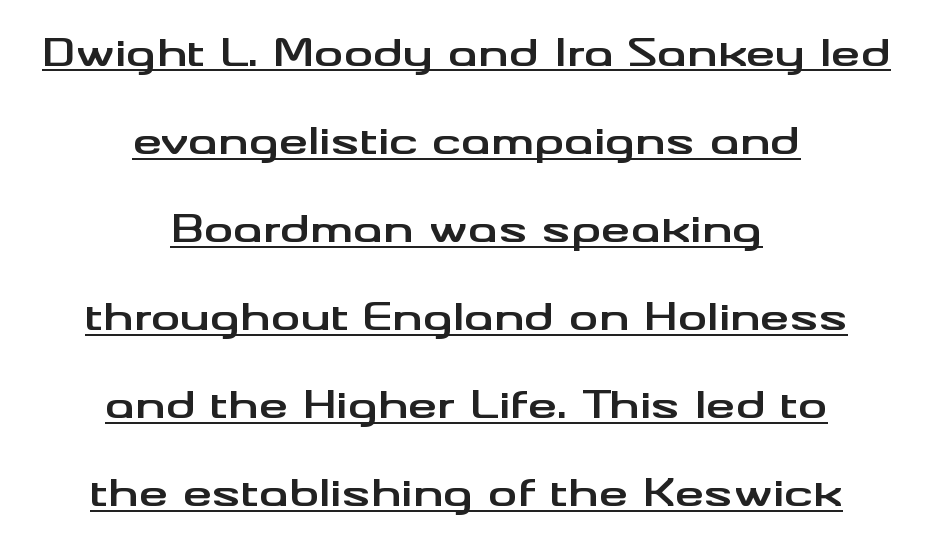
Q: Is the text bold? A: Yes.
Q: Is the text italic (slanted)? A: No, it is upright.
Q: Is the typeface a serif or a sans-serif typeface? A: Sans-serif.
Q: Is the text underlined? A: Yes.
Q: How is the paragraph aligned? A: Centered.
Q: Is the spacing between letters normal or unusually wide? A: Normal.
Q: Is the spacing between lines tight, normal or loose? A: Loose.
Q: Width (condensed, normal, or wide)? A: Wide.
Q: Stroke contrast? A: Medium.
Q: x-height? A: Small.
Q: Monospaced? A: No.
